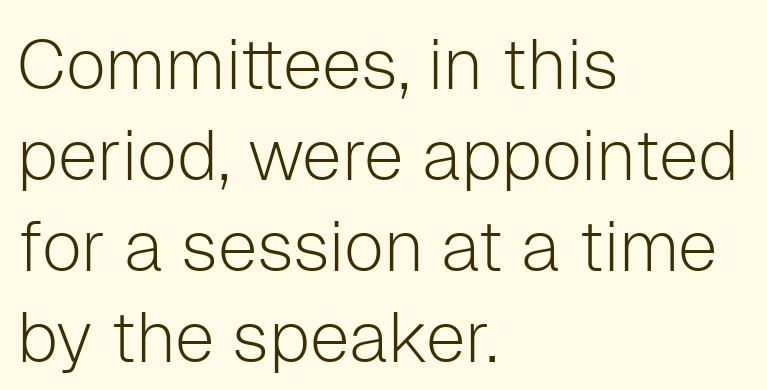
Q: Is the text bold? A: No.
Q: Is the text italic (slanted)? A: No, it is upright.
Q: Is the typeface a serif or a sans-serif typeface? A: Sans-serif.
Q: Is the text underlined? A: No.
Q: How is the paragraph aligned? A: Left-aligned.
Q: Is the spacing between letters normal or unusually wide? A: Normal.
Q: Is the spacing between lines tight, normal or loose? A: Normal.
Q: Width (condensed, normal, or wide)? A: Normal.
Q: Stroke contrast? A: Low.
Q: x-height? A: Medium.
Q: Monospaced? A: No.
